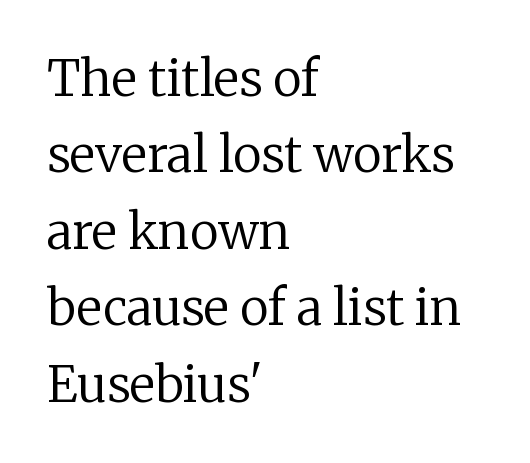
The image shows 49 px regular-weight serif type, upright; set left-aligned, normal line spacing (1.56x), normal letter spacing, not underlined; low stroke contrast and a medium x-height.
